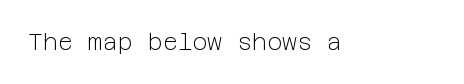
{"italic": "no", "bold": "no", "underline": "no", "letter_spacing": "normal", "letter_spacing_em": 0.0, "glyph_px": 23}
